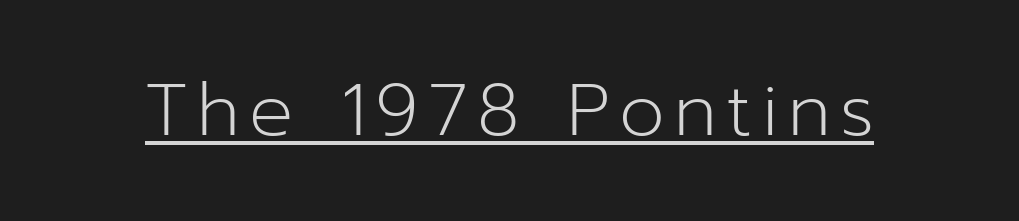
Q: Is the text bold? A: No.
Q: Is the text italic (slanted)? A: No, it is upright.
Q: Is the typeface a serif or a sans-serif typeface? A: Sans-serif.
Q: Is the text underlined? A: Yes.
Q: Width (condensed, normal, or wide)? A: Normal.
Q: Stroke contrast? A: Low.
Q: x-height? A: Medium.
Q: Monospaced? A: No.
